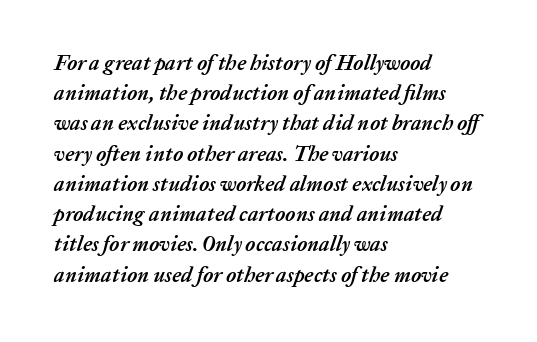
Q: Is the text bold? A: Yes.
Q: Is the text italic (slanted)? A: Yes, it leans right by about 20 degrees.
Q: Is the text underlined? A: No.
Q: How is the paragraph aligned? A: Left-aligned.
Q: Is the spacing between letters normal or unusually wide? A: Normal.
Q: Is the spacing between lines tight, normal or loose? A: Normal.
